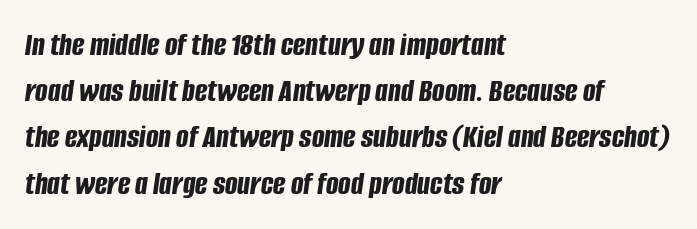
Notice how the stems are inclined rather than vertical — that's the hallmark of italics. Casual observation: everything's shoved over to the left. Is this a fixed-width face? No — the glyphs have proportional, varying widths. Clear beneath every line of the passage. Students, observe: this is what conventionally led text looks like. In terms of letterspacing, this is plain default setting.
